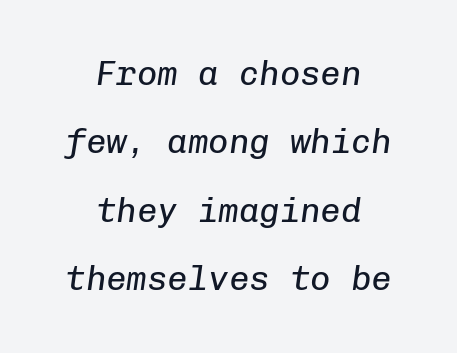
There is no visible air inserted between adjacent glyphs. Every character here occupies the same horizontal width, giving the sample a typewriter-like rhythm. Vertical spacing — loose. A light-to-regular cut is what we see here.
